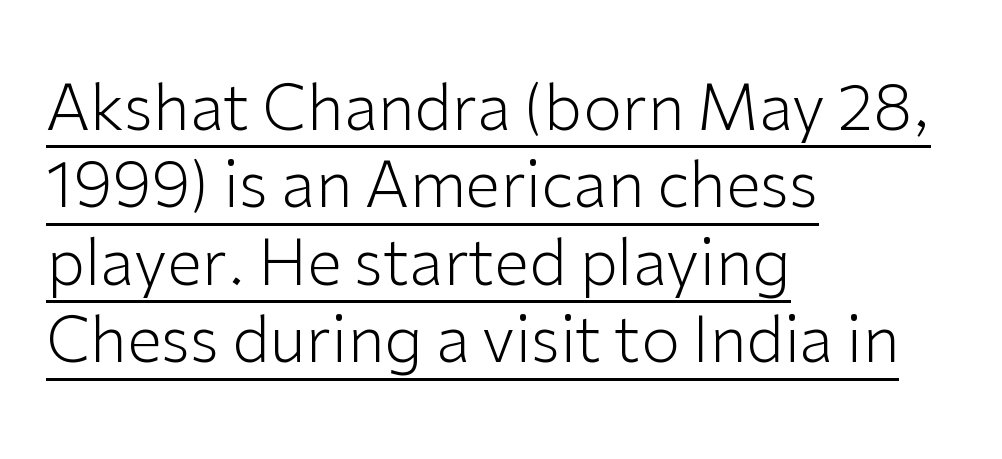
The image shows 63 px light sans-serif type, upright; set left-aligned, line spacing 1.23x, normal letter spacing, underlined; low stroke contrast and a medium x-height.
